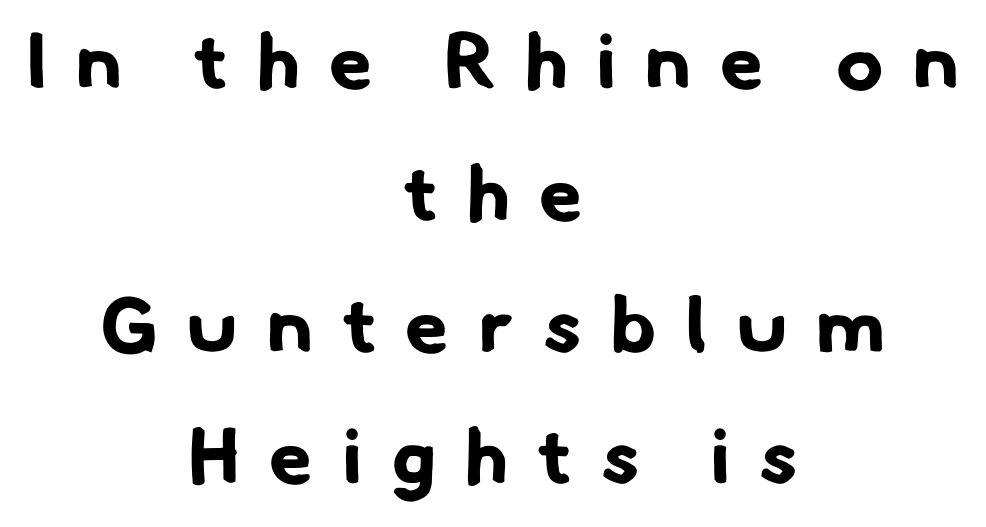
Where is the straight margin? There isn't one; the lines are centered. The zone under the glyphs is completely vacant. The typeface chosen for these lines omits serifs. The rendering uses natural spacing where letterforms have individual widths. Strokes here are thick enough to call this a true bold.
